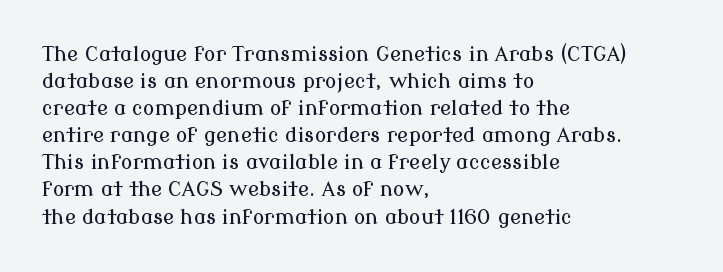
The letters stand straight up with perfectly vertical stems. Tracking here is standard; glyphs follow each other at the usual distance. Whoever set this chose a conventional vertical rhythm. The paragraph has a hard left edge and a soft right edge. Has an underline been added? It has not.
